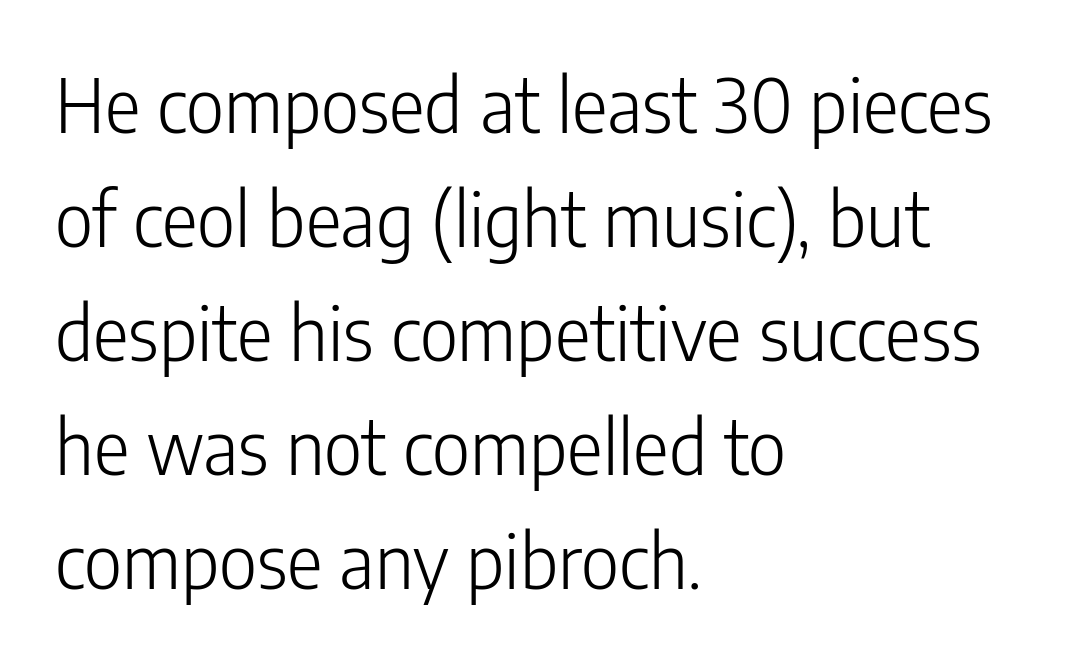
Q: Is the text bold? A: No.
Q: Is the text italic (slanted)? A: No, it is upright.
Q: Is the typeface a serif or a sans-serif typeface? A: Sans-serif.
Q: Is the text underlined? A: No.
Q: How is the paragraph aligned? A: Left-aligned.
Q: Is the spacing between letters normal or unusually wide? A: Normal.
Q: Is the spacing between lines tight, normal or loose? A: Normal.
Q: Width (condensed, normal, or wide)? A: Condensed.
Q: Stroke contrast? A: Low.
Q: x-height? A: Medium.
Q: Monospaced? A: No.
